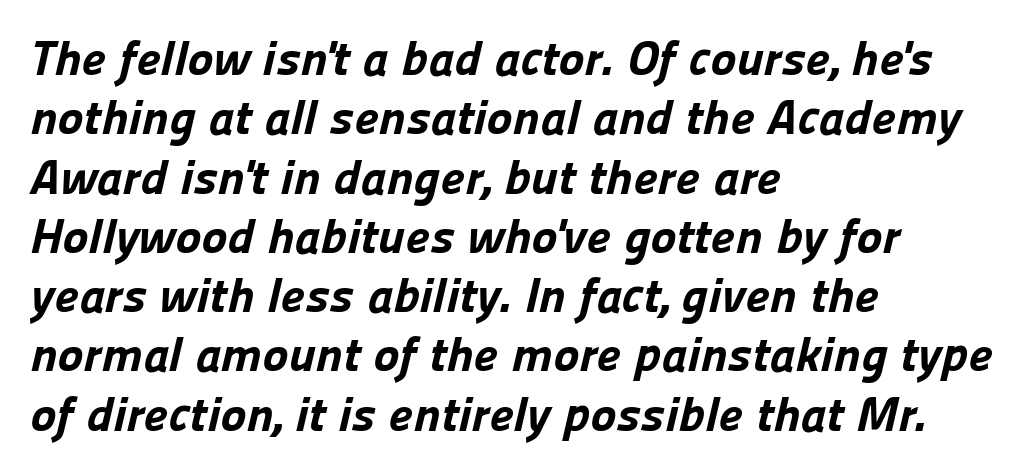
{"serif": "no", "bold": "yes", "weight": "bold", "width": "normal", "stroke_contrast": "low", "x_height": "medium", "monospaced": "no", "underline": "no", "align": "left", "line_spacing_ratio": 1.21, "letter_spacing": "normal", "letter_spacing_em": 0.0, "glyph_px": 49}
